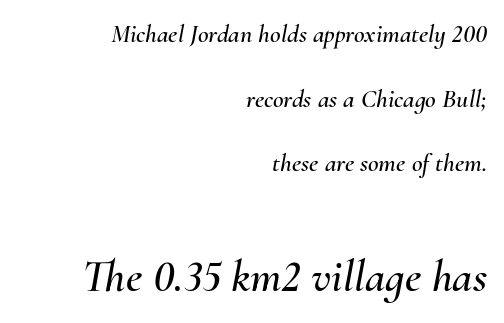
Q: Is the text italic (slanted)? A: Yes, it leans right by about 10 degrees.
Q: Is the text underlined? A: No.
Q: How is the paragraph aligned? A: Right-aligned.
Q: Is the spacing between letters normal or unusually wide? A: Normal.
Q: Is the spacing between lines tight, normal or loose? A: Loose.
Q: Which block of text is set in a larger size, the first (top) or the second (bottom)? A: The second (bottom) one.
Q: Width (condensed, normal, or wide)? A: Normal.
Q: Stroke contrast? A: Medium.
Q: x-height? A: Small.
Q: Monospaced? A: No.
